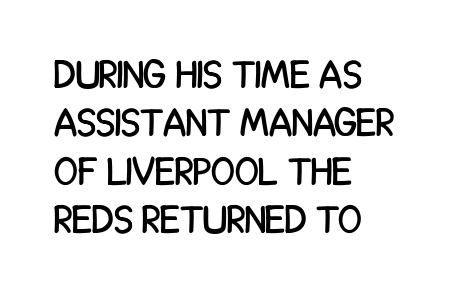
The image shows 39 px condensed sans-serif type, upright; set left-aligned, line spacing 1.24x, normal letter spacing, not underlined; low stroke contrast and a large x-height.
